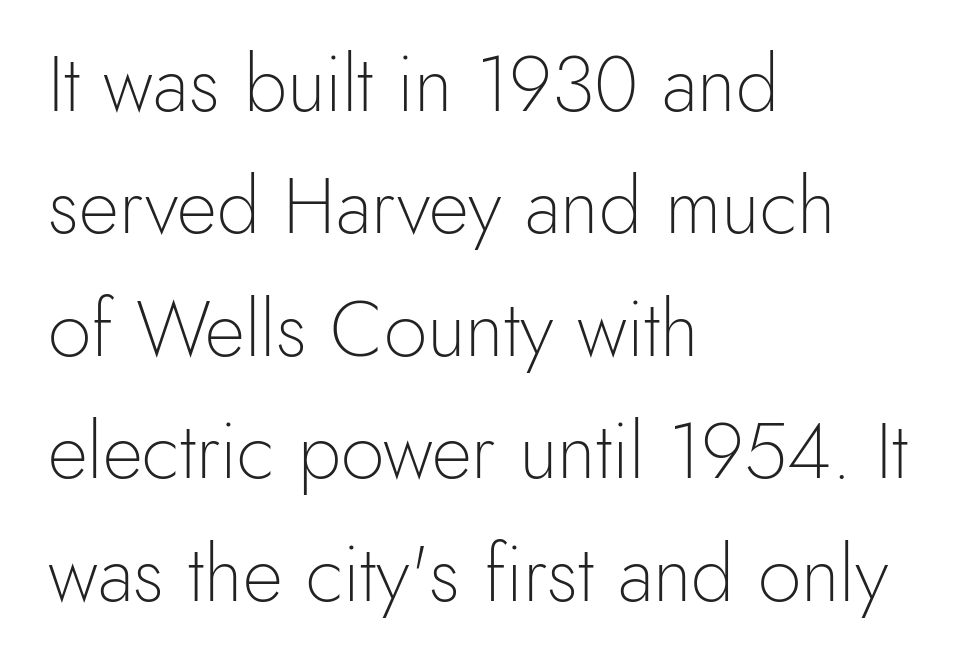
Q: Is the text bold? A: No.
Q: Is the text italic (slanted)? A: No, it is upright.
Q: Is the typeface a serif or a sans-serif typeface? A: Sans-serif.
Q: Is the text underlined? A: No.
Q: How is the paragraph aligned? A: Left-aligned.
Q: Is the spacing between letters normal or unusually wide? A: Normal.
Q: Is the spacing between lines tight, normal or loose? A: Normal.
Q: Width (condensed, normal, or wide)? A: Normal.
Q: x-height? A: Small.
Q: Monospaced? A: No.
